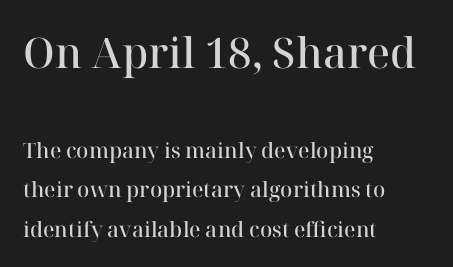
The image shows 42 px semibold serif type, upright; set left-aligned, line spacing 1.87x, normal letter spacing, not underlined; the first (top) block is 2.0x larger; high stroke contrast and a medium x-height.
